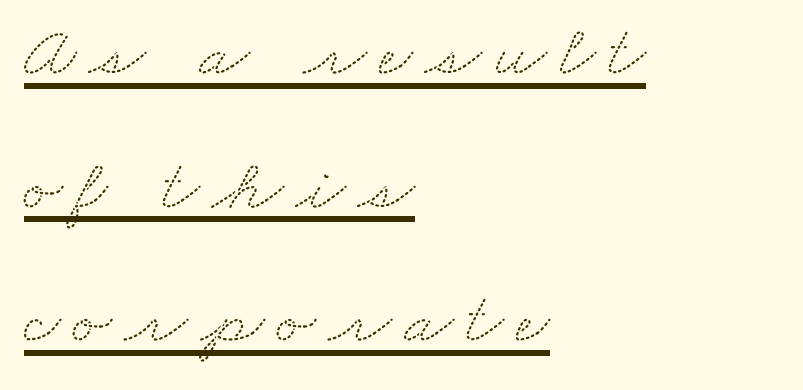
Proportional: the letters do not fall into vertical columns. Left-aligned paragraph, ragged on the right. The font family rendered here belongs to the serif group. The rendered words wear a rule along their underside.
